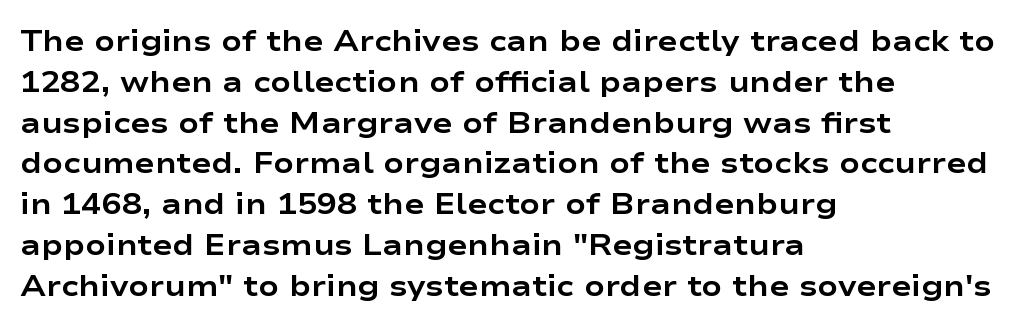
The image shows 30 px bold, wide sans-serif type, upright; set left-aligned, normal line spacing (1.36x), normal letter spacing, not underlined; low stroke contrast and a medium x-height.
